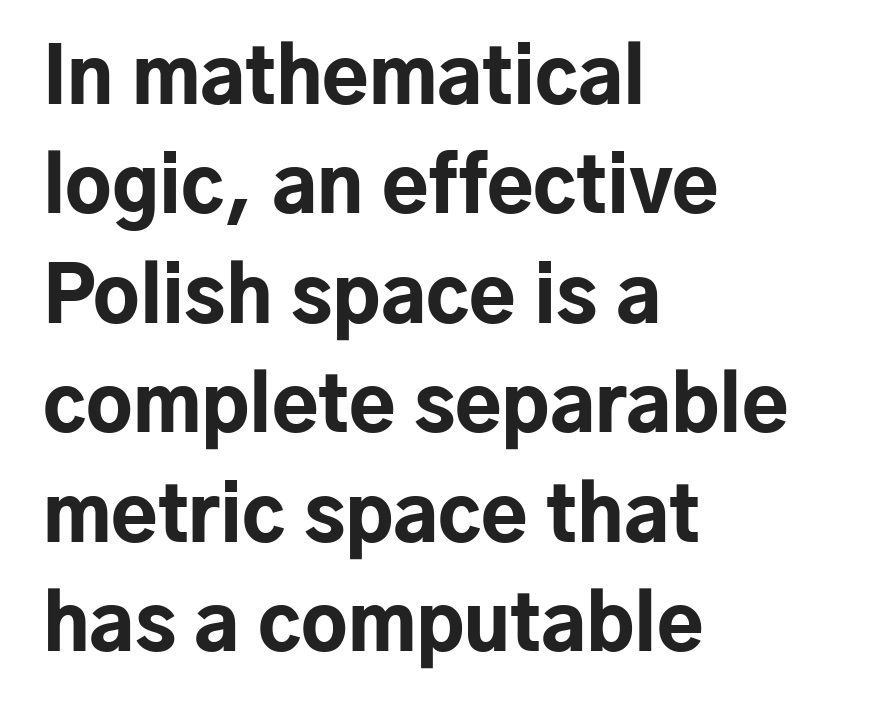
{"serif": "no", "italic": "no", "bold": "yes", "weight": "bold", "width": "normal", "stroke_contrast": "low", "x_height": "medium", "monospaced": "no", "underline": "no", "align": "left", "line_spacing": "normal", "line_spacing_ratio": 1.44, "letter_spacing": "normal", "letter_spacing_em": 0.0, "glyph_px": 76}
